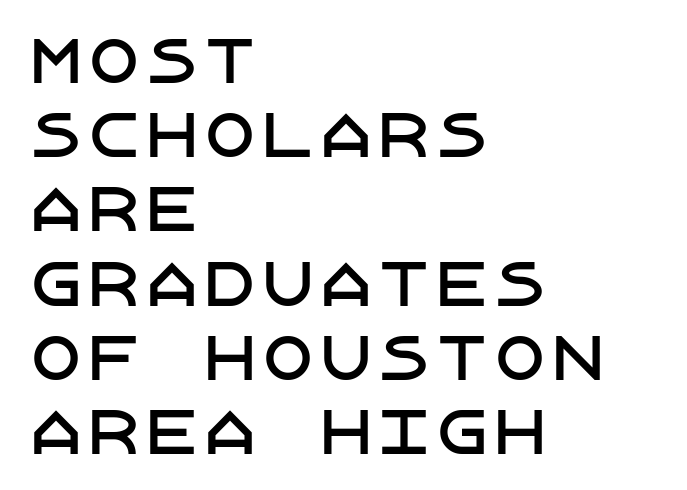
The passage shown is typeset with a sans-serif family. Caption: multi-line text, flush left, ragged right. Any mark beneath the type? The region is blank. Observe the ordinary spacing: letters are neighbours, not strangers. If you measured baseline to baseline, you'd find a middling distance. These lines were composed using upright roman letters.
